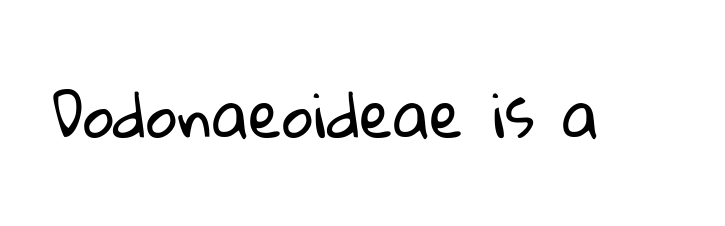
Note the varied advance widths — an 'i' is clearly narrower than an 'm'. Students, note that the glyphs here touch the page at normal intervals. Decoration check: the copy has no underline. Serifs: no, the terminals of the letterforms are clean.
